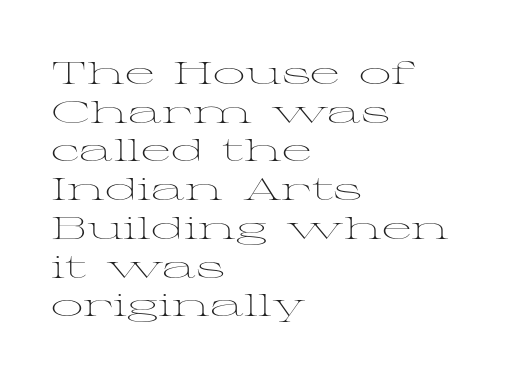
{"serif": "yes", "italic": "no", "bold": "no", "weight": "light", "width": "wide", "stroke_contrast": "medium", "x_height": "medium", "monospaced": "no", "underline": "no", "align": "left", "line_spacing_ratio": 1.21, "letter_spacing": "normal", "letter_spacing_em": 0.0, "glyph_px": 32}
